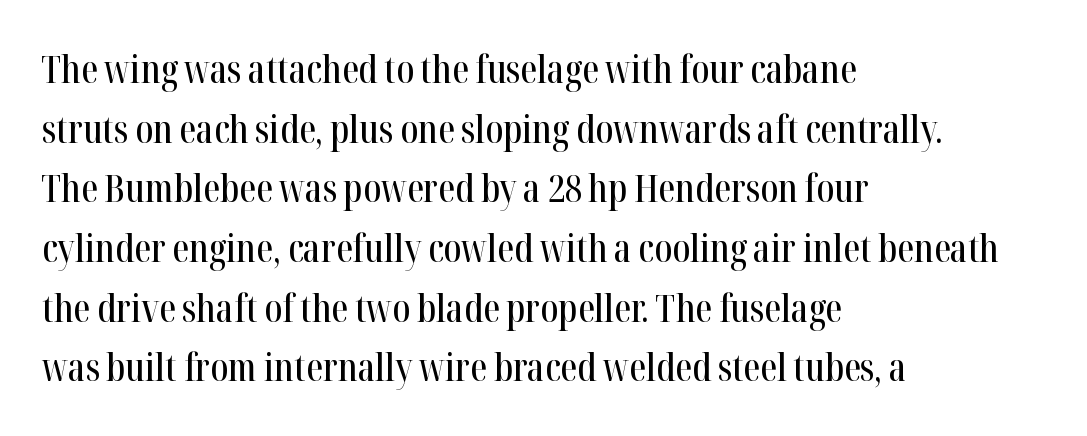
Little horizontal feet cap the strokes, marking this as serif type. Does the lettering tilt? It doesn't — this is upright. Left-aligned paragraph, ragged on the right. The rendering uses natural spacing where letterforms have individual widths. The foot of each line stays bare and open. How would I describe the line gaps? Plain and ordinary.
